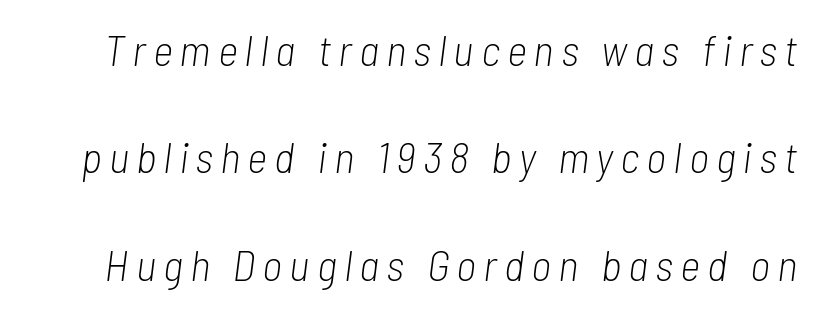
Q: Is the text bold? A: No.
Q: Is the text italic (slanted)? A: Yes, it leans right by about 7 degrees.
Q: Is the text underlined? A: No.
Q: Is the spacing between lines tight, normal or loose? A: Loose.
Q: Width (condensed, normal, or wide)? A: Condensed.
Q: Stroke contrast? A: Low.
Q: x-height? A: Medium.
Q: Monospaced? A: No.
